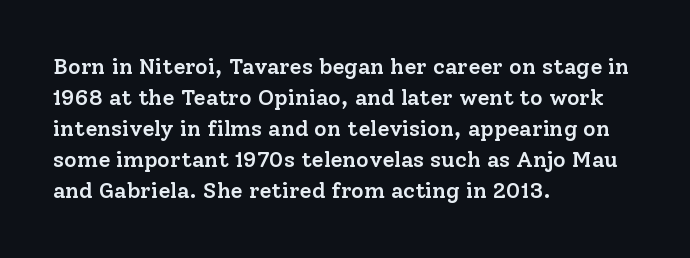
Q: Is the text bold? A: Semi-bold.
Q: Is the text italic (slanted)? A: No, it is upright.
Q: Is the text underlined? A: No.
Q: How is the paragraph aligned? A: Left-aligned.
Q: Is the spacing between letters normal or unusually wide? A: Normal.
Q: Is the spacing between lines tight, normal or loose? A: Normal.
